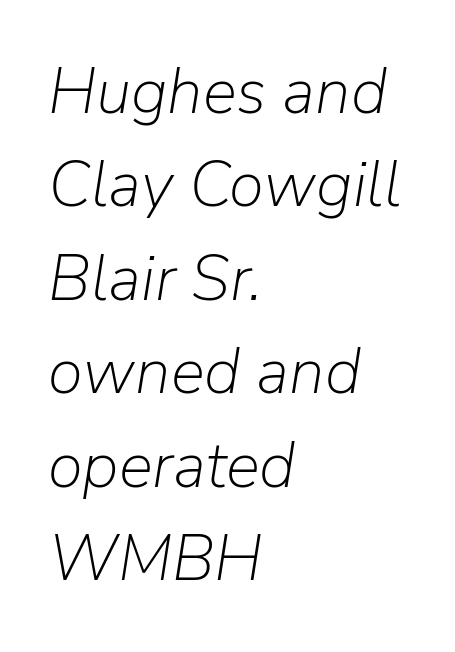
Q: Is the text bold? A: No.
Q: Is the text italic (slanted)? A: Yes, it leans right by about 9 degrees.
Q: Is the text underlined? A: No.
Q: How is the paragraph aligned? A: Left-aligned.
Q: Is the spacing between letters normal or unusually wide? A: Normal.
Q: Is the spacing between lines tight, normal or loose? A: Normal.
Q: Width (condensed, normal, or wide)? A: Normal.
Q: Stroke contrast? A: Low.
Q: x-height? A: Medium.
Q: Monospaced? A: No.
